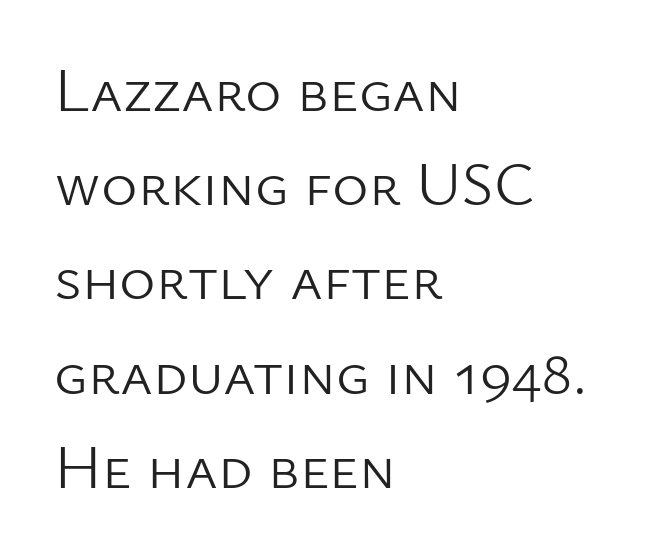
{"serif": "no", "italic": "no", "bold": "no", "weight": "light", "width": "normal", "stroke_contrast": "low", "x_height": "medium", "monospaced": "no", "underline": "no", "align": "left", "line_spacing": "normal", "line_spacing_ratio": 1.52, "letter_spacing": "normal", "letter_spacing_em": 0.0, "glyph_px": 62}
